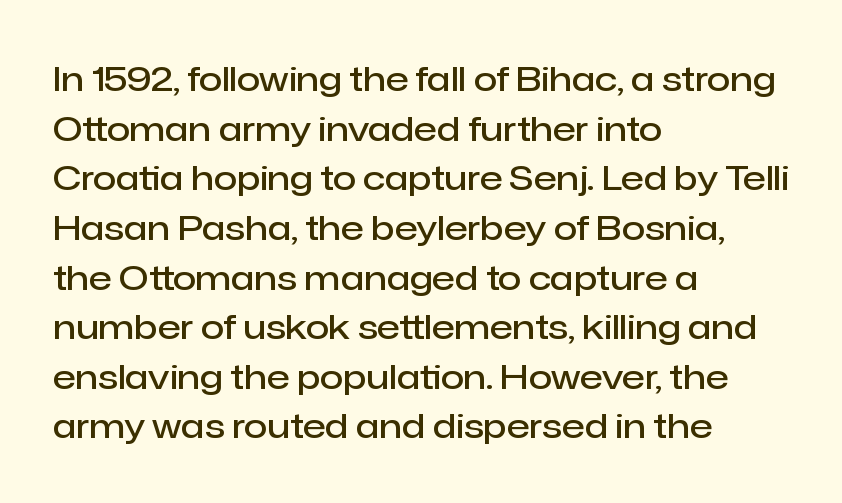
The image shows 34 px semibold sans-serif type, upright; set left-aligned, normal line spacing (1.46x), normal letter spacing, not underlined; low stroke contrast and a medium x-height.
